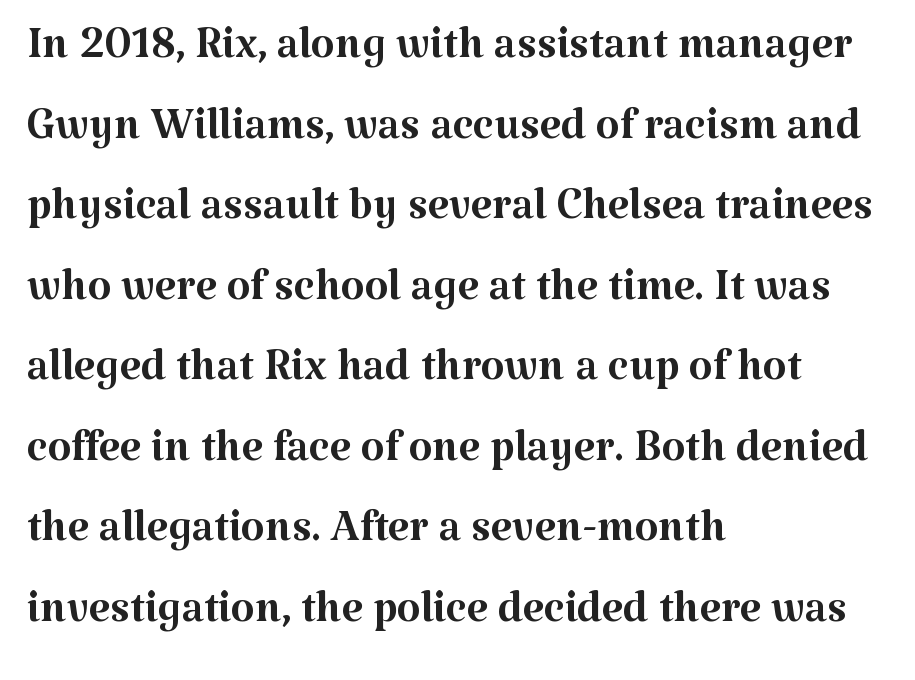
Nope, not italic — everything's standing straight. The passage shown is typed in a proportional face where columns would drift. Does the leading feel generous? No, just average. Unbolded letterforms with no extra heft.
